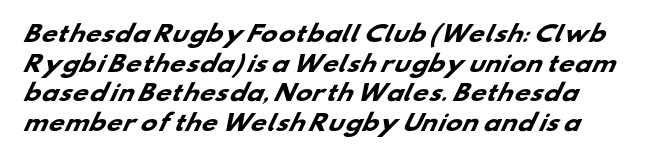
Q: Is the text bold? A: Yes.
Q: Is the text underlined? A: No.
Q: Is the spacing between letters normal or unusually wide? A: Normal.
Q: Is the spacing between lines tight, normal or loose? A: Normal.
